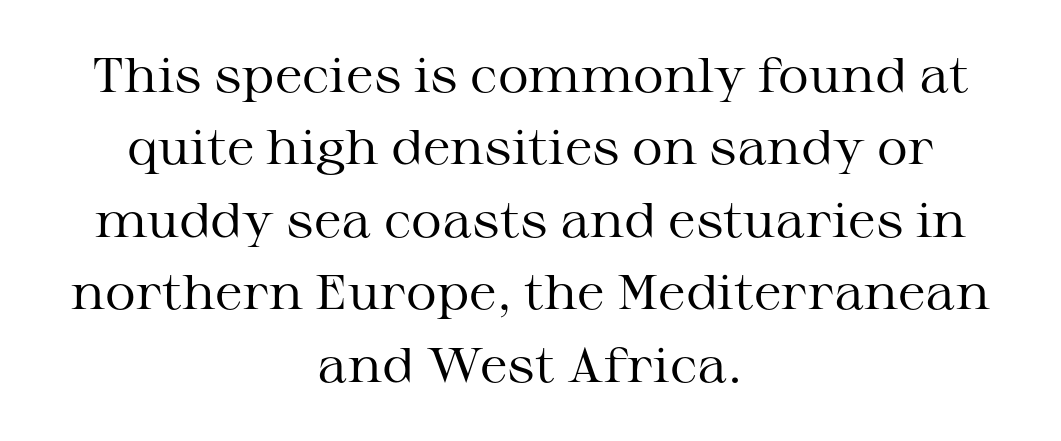
{"serif": "yes", "italic": "no", "bold": "no", "weight": "regular", "width": "wide", "stroke_contrast": "medium", "x_height": "medium", "monospaced": "no", "underline": "no", "align": "center", "line_spacing": "normal", "line_spacing_ratio": 1.51, "letter_spacing": "normal", "letter_spacing_em": 0.0, "glyph_px": 48}
